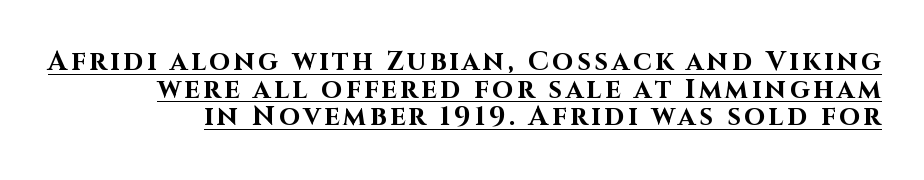
Q: Is the text bold? A: Yes.
Q: Is the text italic (slanted)? A: No, it is upright.
Q: Is the text underlined? A: Yes.
Q: Is the spacing between lines tight, normal or loose? A: Tight.
